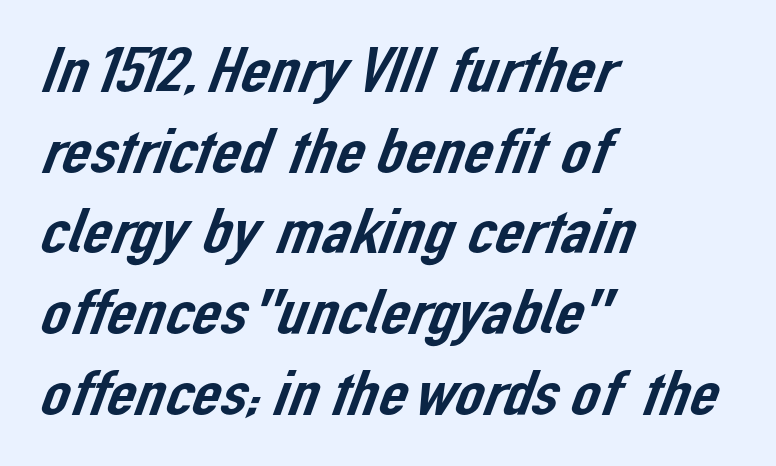
The line texture is even and compact thanks to regular tracking. Descenders are the only things crossing below the line. The text block is weighted toward the left margin, trailing off unevenly rightward. The passage shown stacks its lines at a standard gap. Is this a fixed-width face? No — the glyphs have proportional, varying widths. The passage shown is typeset with a sans-serif family.
